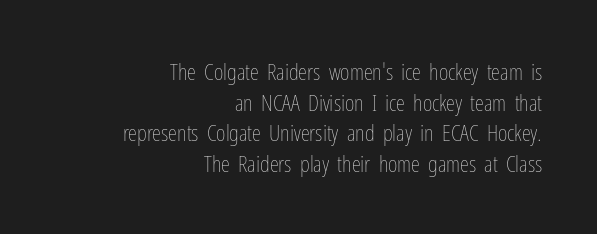
{"italic": "no", "bold": "no", "underline": "no", "align": "right", "line_spacing": "normal", "line_spacing_ratio": 1.33, "letter_spacing": "normal", "letter_spacing_em": 0.0, "glyph_px": 23}
